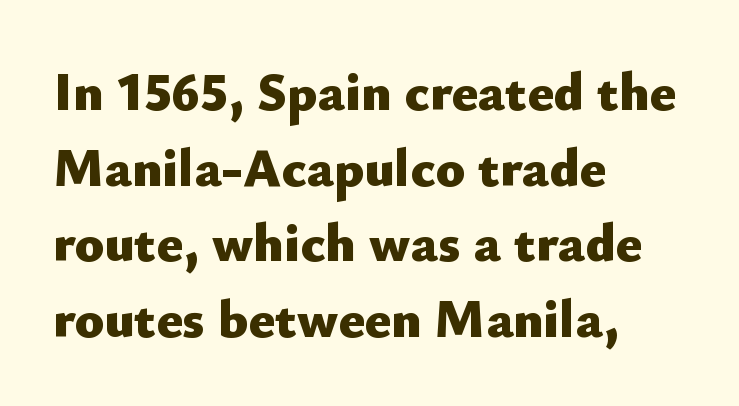
Q: Is the text bold? A: Yes.
Q: Is the text italic (slanted)? A: No, it is upright.
Q: Is the typeface a serif or a sans-serif typeface? A: Sans-serif.
Q: Is the text underlined? A: No.
Q: How is the paragraph aligned? A: Left-aligned.
Q: Is the spacing between letters normal or unusually wide? A: Normal.
Q: Is the spacing between lines tight, normal or loose? A: Normal.
Q: Width (condensed, normal, or wide)? A: Normal.
Q: Stroke contrast? A: Low.
Q: x-height? A: Small.
Q: Monospaced? A: No.
